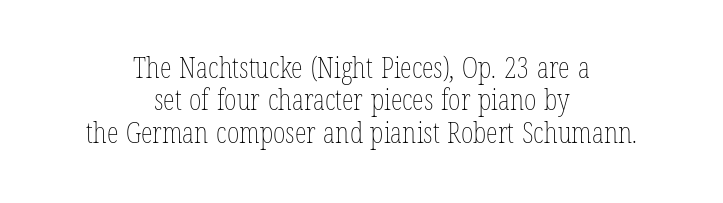
{"italic": "no", "bold": "no", "weight": "thin", "width": "condensed", "stroke_contrast": "low", "x_height": "medium", "monospaced": "no", "underline": "no", "align": "center", "line_spacing": "tight", "line_spacing_ratio": 1.08, "letter_spacing": "normal", "letter_spacing_em": 0.0, "glyph_px": 30}
